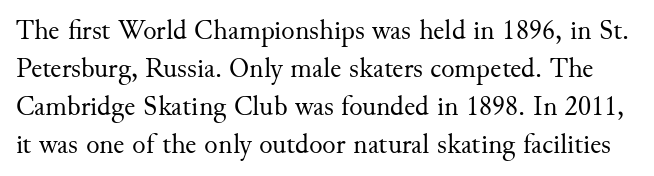
{"serif": "yes", "italic": "no", "bold": "no", "weight": "regular", "width": "normal", "stroke_contrast": "medium", "x_height": "small", "monospaced": "no", "underline": "no", "line_spacing": "normal", "line_spacing_ratio": 1.36, "letter_spacing": "normal", "letter_spacing_em": 0.0, "glyph_px": 28}
